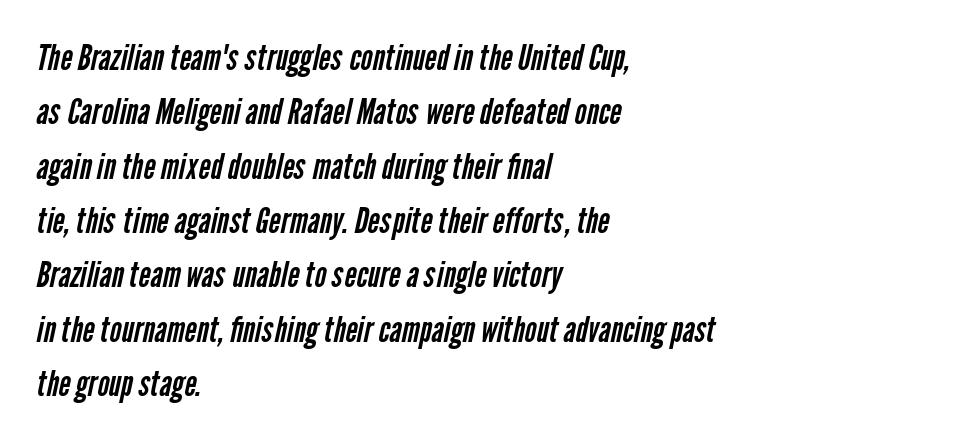
Q: Is the text bold? A: No.
Q: Is the typeface a serif or a sans-serif typeface? A: Sans-serif.
Q: Is the text underlined? A: No.
Q: How is the paragraph aligned? A: Left-aligned.
Q: Is the spacing between letters normal or unusually wide? A: Normal.
Q: Is the spacing between lines tight, normal or loose? A: Normal.
Q: Width (condensed, normal, or wide)? A: Condensed.
Q: Stroke contrast? A: Low.
Q: x-height? A: Medium.
Q: Monospaced? A: No.
